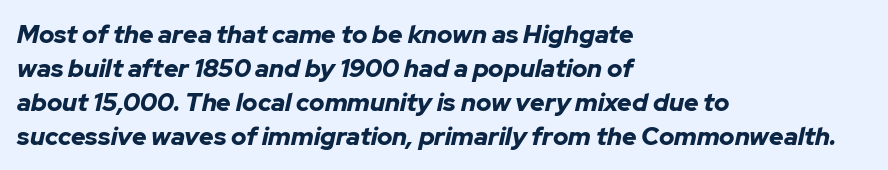
The image shows 25 px bold type, italic (leaning right); set left-aligned, normal line spacing (1.36x), normal letter spacing, not underlined.
